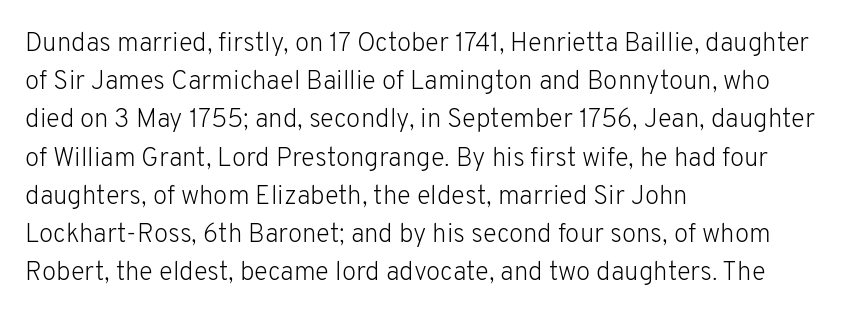
{"italic": "no", "bold": "no", "underline": "no", "align": "left", "line_spacing": "normal", "line_spacing_ratio": 1.47, "letter_spacing": "normal", "letter_spacing_em": 0.0, "glyph_px": 26}
